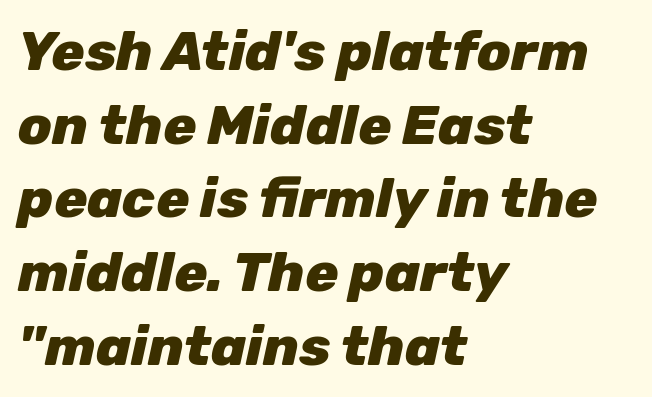
The image shows 55 px heavy type, italic (leaning right); set left-aligned, normal line spacing (1.34x), normal letter spacing, not underlined; low stroke contrast and a medium x-height.
